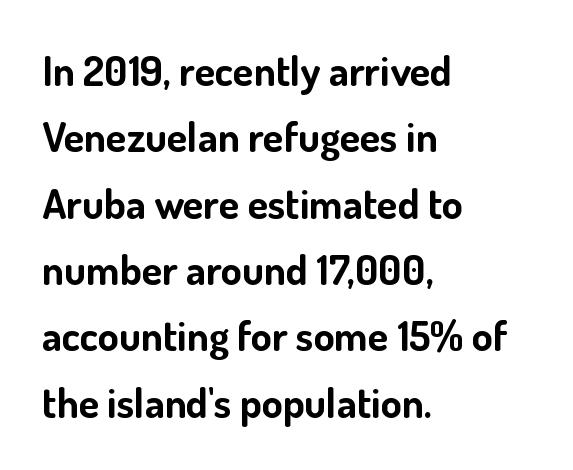
Q: Is the text bold? A: Yes.
Q: Is the text italic (slanted)? A: No, it is upright.
Q: Is the typeface a serif or a sans-serif typeface? A: Sans-serif.
Q: Is the text underlined? A: No.
Q: How is the paragraph aligned? A: Left-aligned.
Q: Is the spacing between letters normal or unusually wide? A: Normal.
Q: Is the spacing between lines tight, normal or loose? A: Normal.
Q: Width (condensed, normal, or wide)? A: Normal.
Q: Stroke contrast? A: Low.
Q: x-height? A: Small.
Q: Monospaced? A: No.
